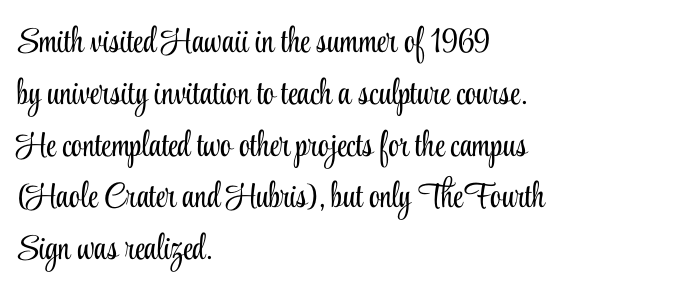
The image shows 35 px light, condensed serif type; set left-aligned, normal line spacing (1.48x), normal letter spacing, not underlined; low stroke contrast and a small x-height.
